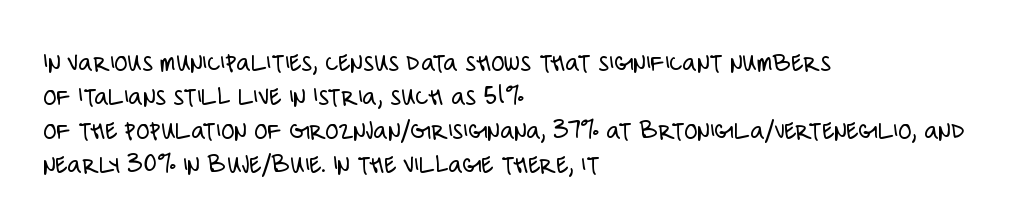
Vertically, the passage feels balanced, rows spaced as you'd expect. The strip under each line holds only bare page. Weight: in the light-to-regular range. Glyph-to-glyph distance matches everyday printed text.
